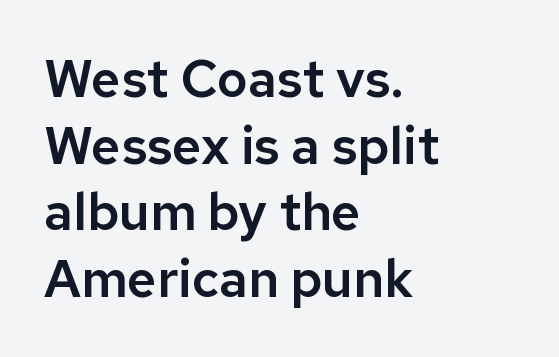
The image shows 52 px sans-serif type, upright; set left-aligned, normal line spacing (1.28x), normal letter spacing, not underlined; low stroke contrast and a medium x-height.
